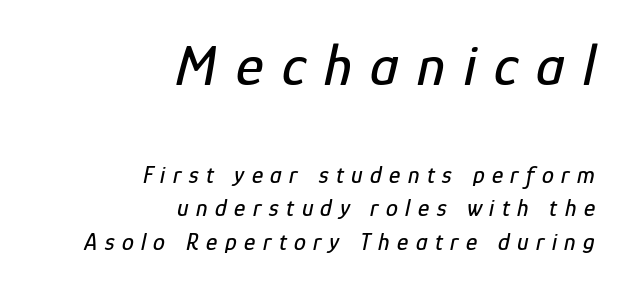
The image shows 59 px condensed type, italic (leaning right); set right-aligned, normal line spacing (1.4x), unusually wide letter spacing (+0.31 em), not underlined; the first (top) block is 2.46x larger; low stroke contrast and a medium x-height.
